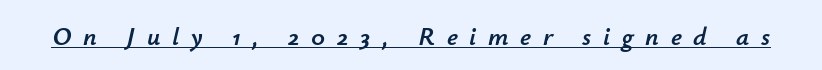
Q: Is the text italic (slanted)? A: Yes, it leans right by about 12 degrees.
Q: Is the text underlined? A: Yes.
Q: Is the spacing between letters normal or unusually wide? A: Unusually wide.
